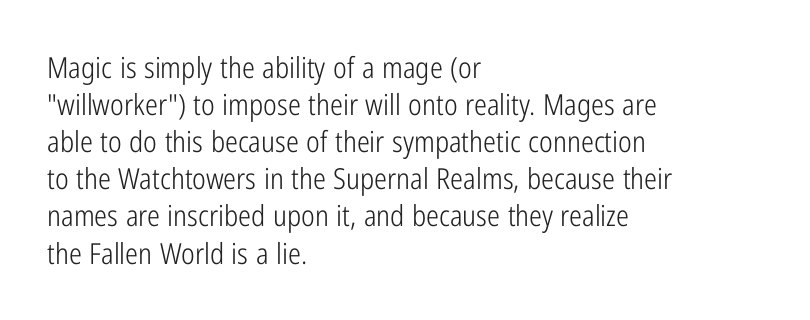
{"serif": "no", "italic": "no", "bold": "no", "weight": "light", "width": "condensed", "stroke_contrast": "low", "x_height": "medium", "monospaced": "no", "underline": "no", "align": "left", "line_spacing": "normal", "line_spacing_ratio": 1.28, "letter_spacing": "normal", "letter_spacing_em": 0.0, "glyph_px": 29}
